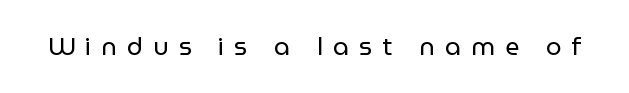
The image shows 25 px text type, upright; set unusually wide letter spacing (+0.4 em), not underlined.
